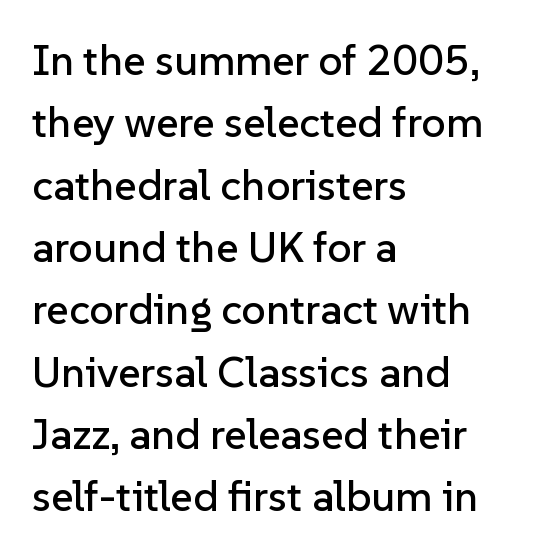
Q: Is the text italic (slanted)? A: No, it is upright.
Q: Is the typeface a serif or a sans-serif typeface? A: Sans-serif.
Q: Is the text underlined? A: No.
Q: How is the paragraph aligned? A: Left-aligned.
Q: Is the spacing between letters normal or unusually wide? A: Normal.
Q: Is the spacing between lines tight, normal or loose? A: Normal.
Q: Width (condensed, normal, or wide)? A: Normal.
Q: Stroke contrast? A: Low.
Q: x-height? A: Medium.
Q: Monospaced? A: No.
